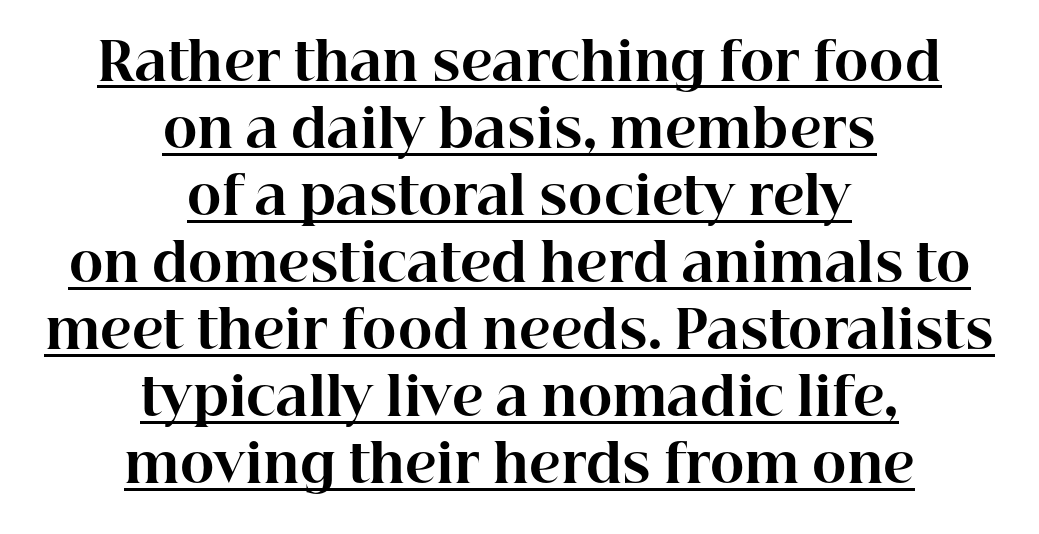
Q: Is the text bold? A: Yes.
Q: Is the text italic (slanted)? A: No, it is upright.
Q: Is the typeface a serif or a sans-serif typeface? A: Serif.
Q: Is the text underlined? A: Yes.
Q: How is the paragraph aligned? A: Centered.
Q: Is the spacing between letters normal or unusually wide? A: Normal.
Q: Is the spacing between lines tight, normal or loose? A: Normal.
Q: Width (condensed, normal, or wide)? A: Normal.
Q: Stroke contrast? A: High.
Q: x-height? A: Medium.
Q: Monospaced? A: No.
